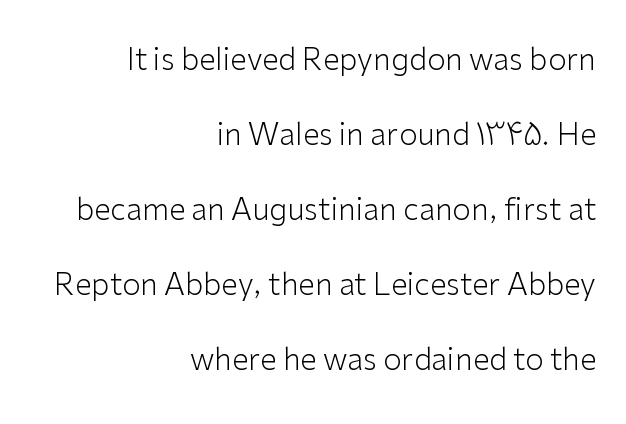
The image shows 30 px light sans-serif type, upright; set right-aligned, loose line spacing (2.5x), normal letter spacing, not underlined; low stroke contrast and a medium x-height.
